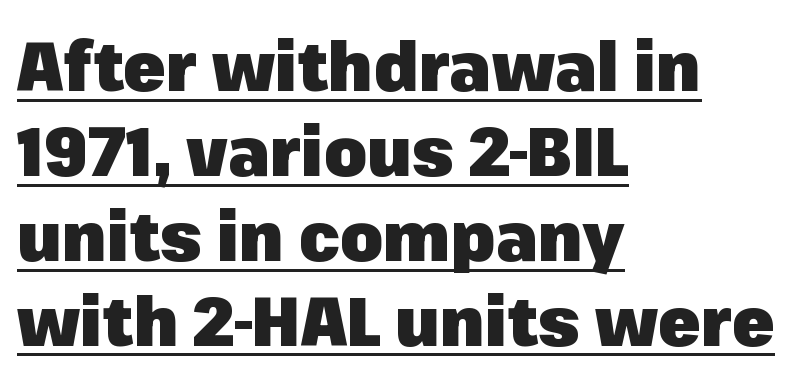
The image shows 69 px heavy sans-serif type, upright; set left-aligned, line spacing 1.23x, normal letter spacing, underlined; low stroke contrast and a medium x-height.
